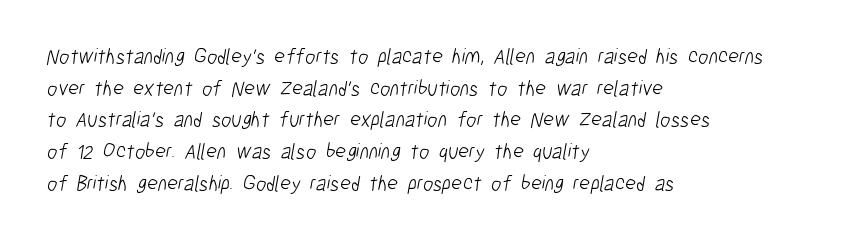
The image shows 21 px text type; set left-aligned, normal line spacing (1.51x), normal letter spacing, not underlined.
